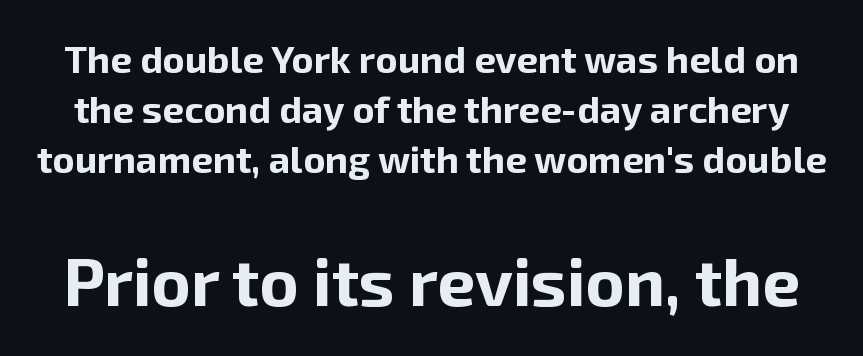
Q: Is the text bold? A: Yes.
Q: Is the text italic (slanted)? A: No, it is upright.
Q: Is the typeface a serif or a sans-serif typeface? A: Sans-serif.
Q: Is the text underlined? A: No.
Q: Is the spacing between letters normal or unusually wide? A: Normal.
Q: Is the spacing between lines tight, normal or loose? A: Normal.
Q: Which block of text is set in a larger size, the first (top) or the second (bottom)? A: The second (bottom) one.
Q: Width (condensed, normal, or wide)? A: Normal.
Q: Stroke contrast? A: Low.
Q: x-height? A: Medium.
Q: Monospaced? A: No.
